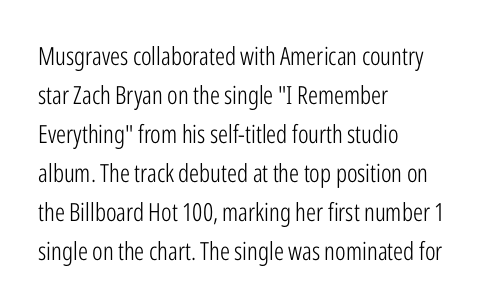
{"italic": "no", "bold": "no", "underline": "no", "align": "left", "line_spacing": "normal", "line_spacing_ratio": 1.56, "letter_spacing": "normal", "letter_spacing_em": 0.0, "glyph_px": 25}
